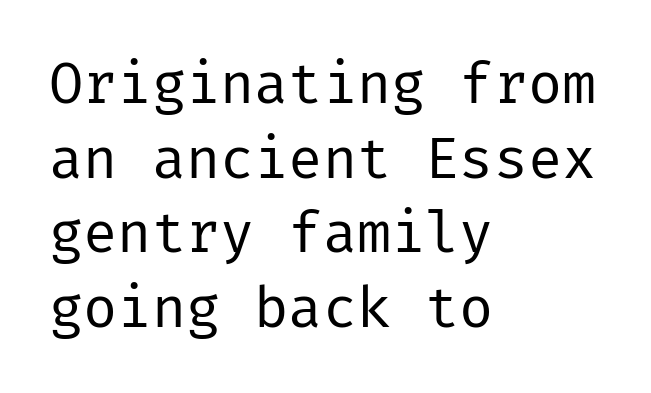
Q: Is the text bold? A: No.
Q: Is the text italic (slanted)? A: No, it is upright.
Q: Is the typeface a serif or a sans-serif typeface? A: Sans-serif.
Q: Is the text underlined? A: No.
Q: How is the paragraph aligned? A: Left-aligned.
Q: Is the spacing between letters normal or unusually wide? A: Normal.
Q: Is the spacing between lines tight, normal or loose? A: Normal.
Q: Width (condensed, normal, or wide)? A: Normal.
Q: Stroke contrast? A: Low.
Q: x-height? A: Medium.
